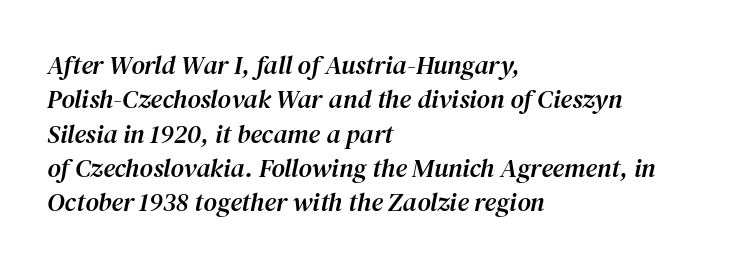
{"italic": "yes", "lean": "right", "slant_degrees": 12, "underline": "no", "align": "left", "line_spacing": "normal", "line_spacing_ratio": 1.32, "letter_spacing": "normal", "letter_spacing_em": 0.0, "glyph_px": 26}
